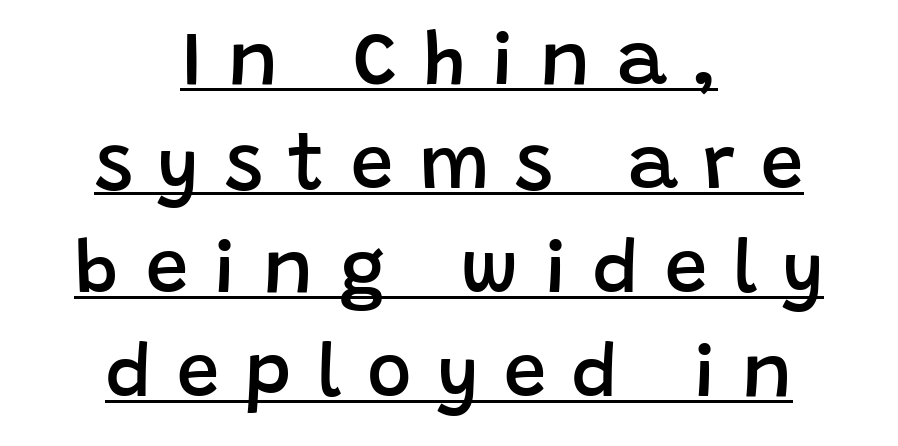
Q: Is the text bold? A: Semi-bold.
Q: Is the text italic (slanted)? A: No, it is upright.
Q: Is the typeface a serif or a sans-serif typeface? A: Sans-serif.
Q: Is the text underlined? A: Yes.
Q: How is the paragraph aligned? A: Centered.
Q: Is the spacing between letters normal or unusually wide? A: Unusually wide.
Q: Is the spacing between lines tight, normal or loose? A: Normal.
Q: Width (condensed, normal, or wide)? A: Normal.
Q: Stroke contrast? A: Low.
Q: x-height? A: Large.
Q: Monospaced? A: No.
